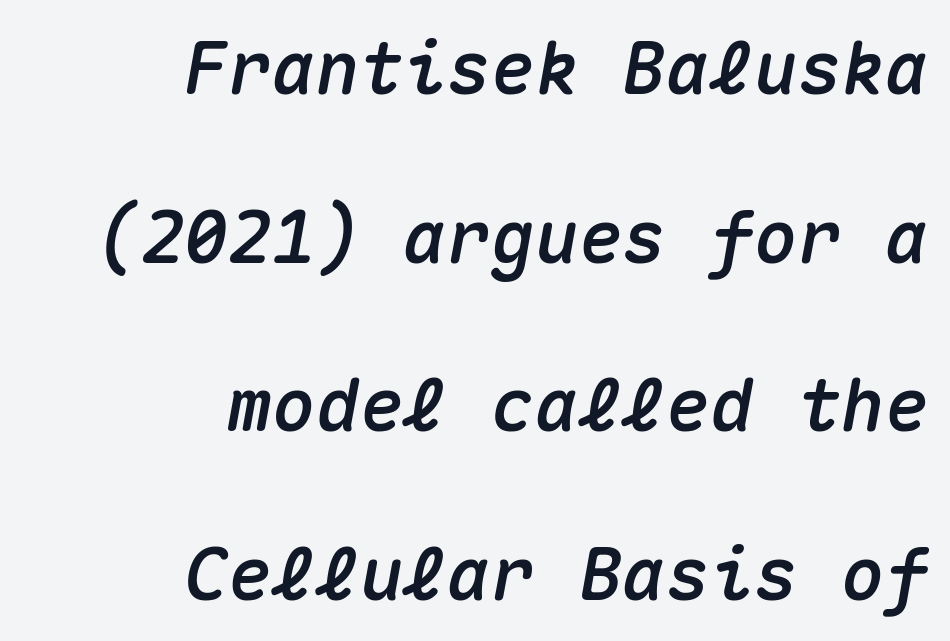
The image shows 73 px text type, italic (leaning right), monospaced; set right-aligned, loose line spacing (2.31x), normal letter spacing, not underlined; medium stroke contrast and a medium x-height.
